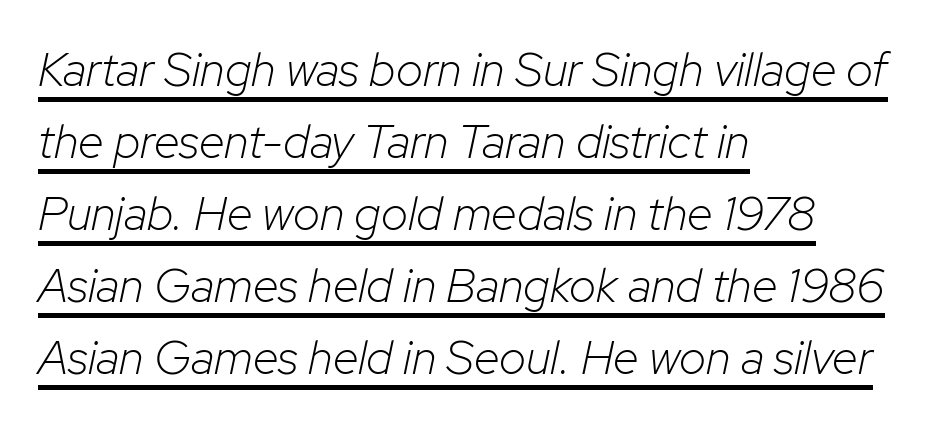
{"italic": "yes", "lean": "right", "slant_degrees": 12, "bold": "no", "weight": "light", "width": "normal", "stroke_contrast": "low", "x_height": "medium", "monospaced": "no", "underline": "yes", "align": "left", "line_spacing": "normal", "line_spacing_ratio": 1.53, "letter_spacing": "normal", "letter_spacing_em": 0.0, "glyph_px": 47}
